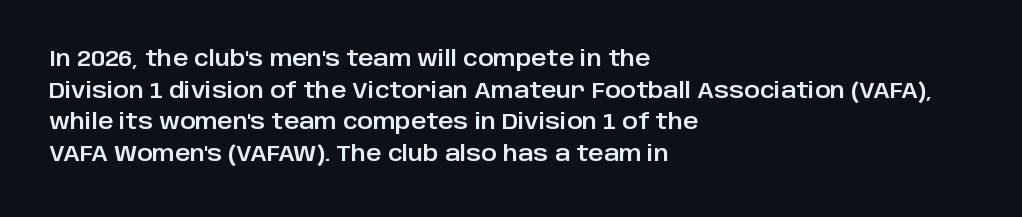
Q: Is the text italic (slanted)? A: No, it is upright.
Q: Is the text underlined? A: No.
Q: How is the paragraph aligned? A: Left-aligned.
Q: Is the spacing between letters normal or unusually wide? A: Normal.
Q: Is the spacing between lines tight, normal or loose? A: Normal.
